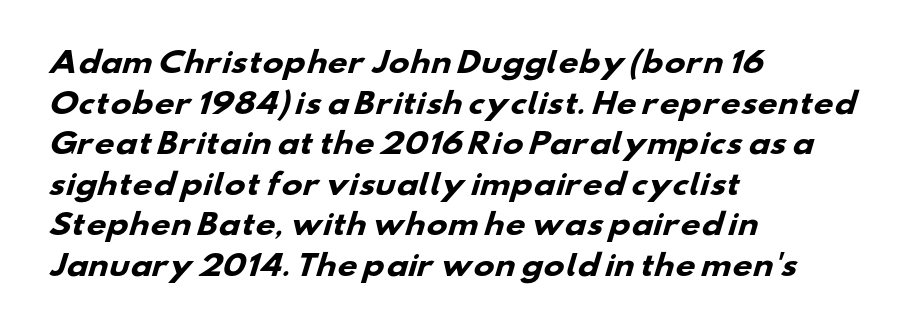
{"serif": "no", "bold": "yes", "weight": "heavy", "width": "wide", "stroke_contrast": "low", "x_height": "small", "monospaced": "no", "underline": "no", "align": "left", "line_spacing": "normal", "line_spacing_ratio": 1.45, "letter_spacing": "normal", "letter_spacing_em": 0.0, "glyph_px": 28}
